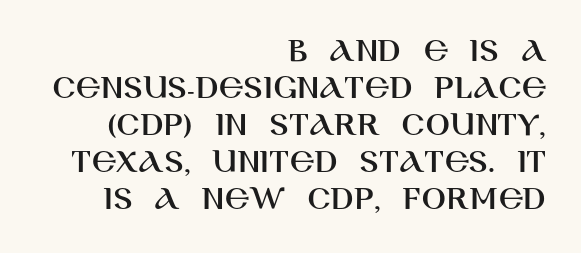
Does the type have serifs? No, each stem ends abruptly. What's the leading like? Squeezed, with rows nearly overlapping. The type is set solid horizontally, with unmodified tracking. Spacing verdict: proportional, widths tailored to each character. Unmarked baselines from the first word to the last.
